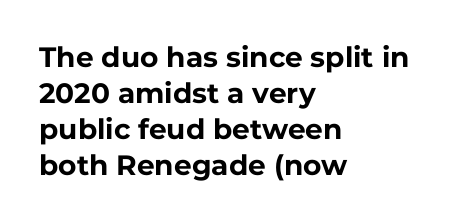
{"serif": "no", "italic": "no", "bold": "yes", "weight": "bold", "width": "normal", "stroke_contrast": "low", "x_height": "medium", "monospaced": "no", "underline": "no", "align": "left", "line_spacing": "normal", "line_spacing_ratio": 1.28, "letter_spacing": "normal", "letter_spacing_em": 0.0, "glyph_px": 28}
